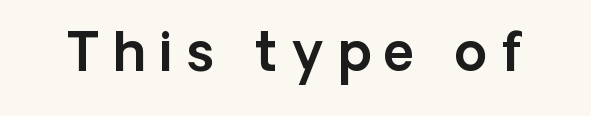
The image shows 53 px sans-serif type, upright; set unusually wide letter spacing (+0.26 em), not underlined; a medium x-height.
